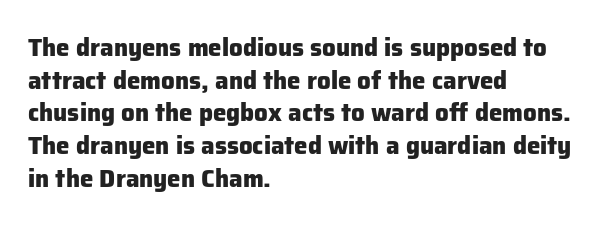
Q: Is the text bold? A: Yes.
Q: Is the text italic (slanted)? A: No, it is upright.
Q: Is the text underlined? A: No.
Q: How is the paragraph aligned? A: Left-aligned.
Q: Is the spacing between letters normal or unusually wide? A: Normal.
Q: Is the spacing between lines tight, normal or loose? A: Normal.
